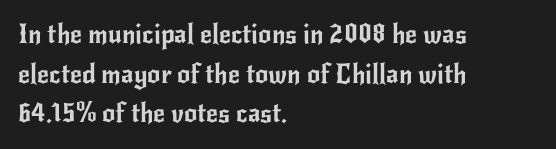
{"italic": "no", "underline": "no", "align": "left", "line_spacing": "normal", "line_spacing_ratio": 1.52, "letter_spacing": "normal", "letter_spacing_em": 0.0, "glyph_px": 26}
